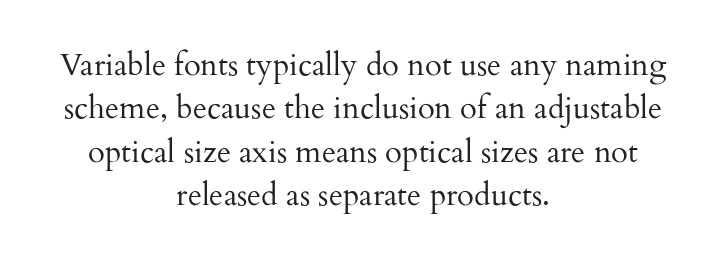
Q: Is the text bold? A: No.
Q: Is the text italic (slanted)? A: No, it is upright.
Q: Is the typeface a serif or a sans-serif typeface? A: Serif.
Q: Is the text underlined? A: No.
Q: How is the paragraph aligned? A: Centered.
Q: Is the spacing between letters normal or unusually wide? A: Normal.
Q: Is the spacing between lines tight, normal or loose? A: Normal.
Q: Width (condensed, normal, or wide)? A: Normal.
Q: Stroke contrast? A: Medium.
Q: x-height? A: Small.
Q: Monospaced? A: No.
